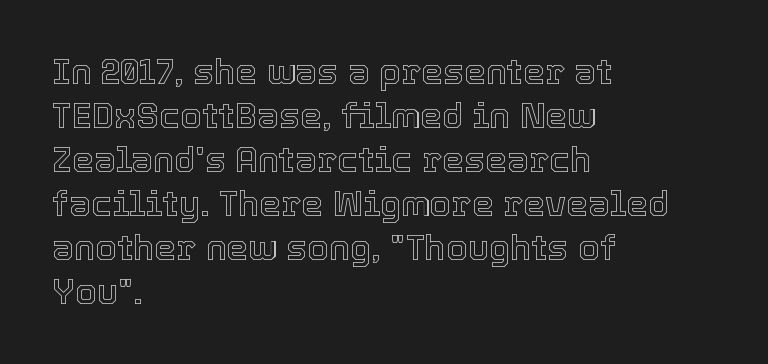
Q: Is the text italic (slanted)? A: No, it is upright.
Q: Is the text underlined? A: No.
Q: How is the paragraph aligned? A: Left-aligned.
Q: Is the spacing between letters normal or unusually wide? A: Normal.
Q: Is the spacing between lines tight, normal or loose? A: Normal.
Q: Width (condensed, normal, or wide)? A: Normal.
Q: x-height? A: Medium.
Q: Monospaced? A: No.
